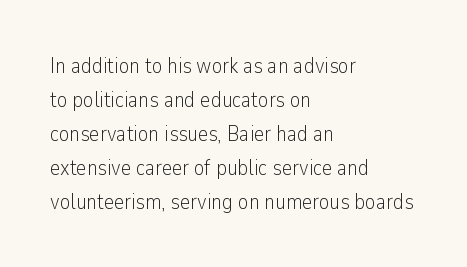
{"italic": "no", "bold": "no", "underline": "no", "align": "left", "line_spacing": "normal", "line_spacing_ratio": 1.54, "letter_spacing": "normal", "letter_spacing_em": 0.0, "glyph_px": 22}
